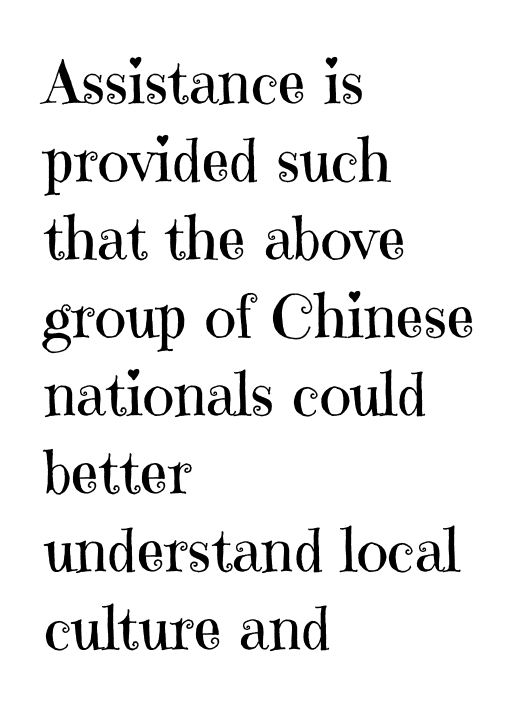
The image shows 60 px regular-weight serif type, upright; set left-aligned, normal line spacing (1.3x), normal letter spacing, not underlined; high stroke contrast and a medium x-height.
